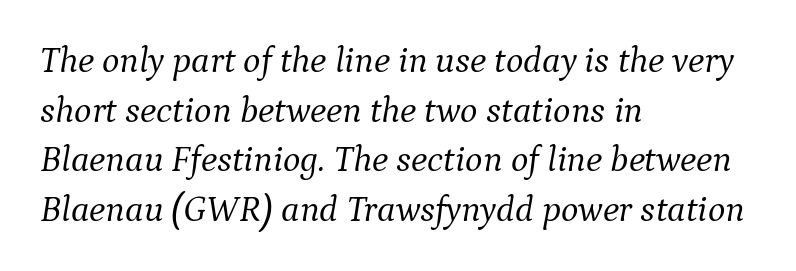
The image shows 37 px light serif type, italic (leaning right); set left-aligned, normal line spacing (1.34x), normal letter spacing, not underlined; medium stroke contrast and a medium x-height.
